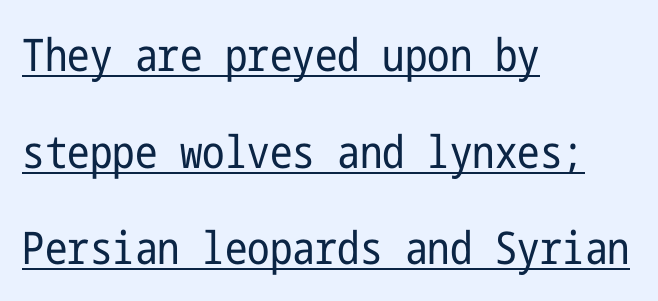
The image shows 45 px regular-weight, condensed sans-serif type, upright; set left-aligned, loose line spacing (2.15x), normal letter spacing, underlined; low stroke contrast and a medium x-height.
